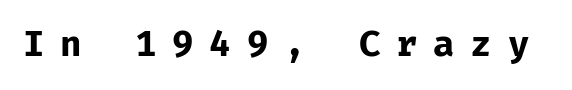
The strip under each line holds only bare page. Look at the stroke-to-counter ratio: heavy, a bold. Nope, no serifs anywhere on these letters. Unlike italic type, these characters show no tilt at all.
